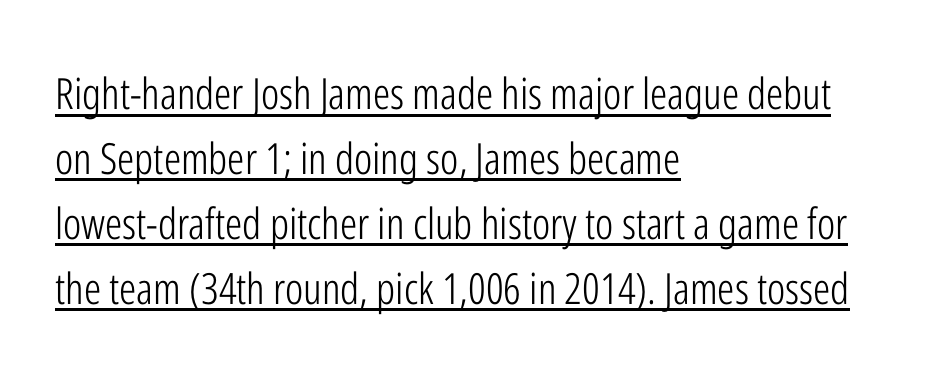
The image shows 43 px light, condensed sans-serif type, upright; set left-aligned, normal line spacing (1.51x), normal letter spacing, underlined; low stroke contrast and a medium x-height.
